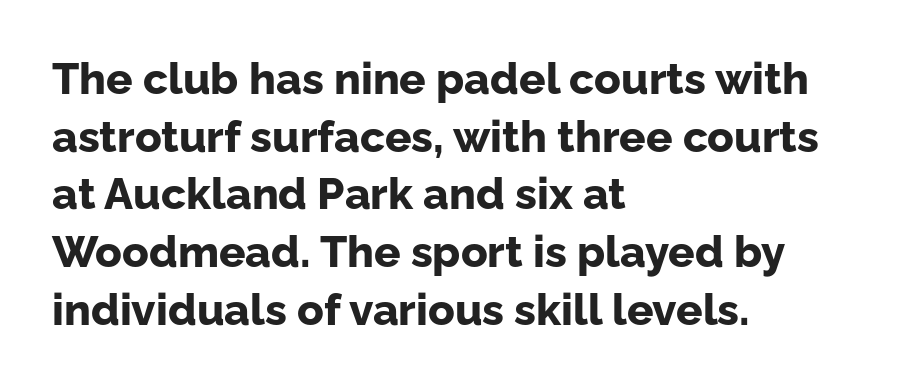
The lettering holds an erect, upright posture throughout. What stands out about the letter spacing? Nothing — it is the standard amount. The passage shown is typed in a proportional face where columns would drift. The strip under each line holds only bare page.
